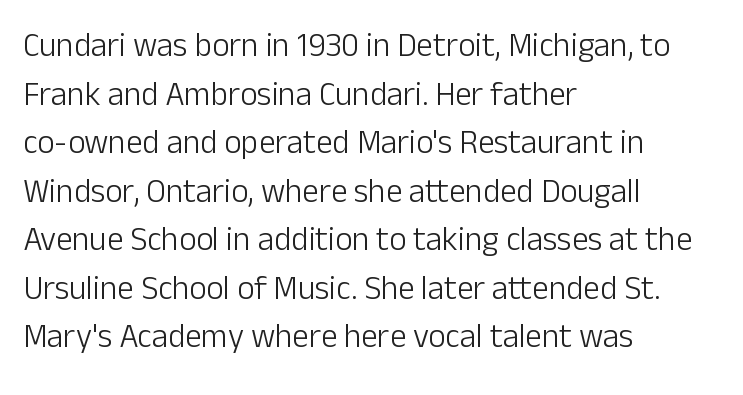
The image shows 33 px light sans-serif type, upright; set left-aligned, normal line spacing (1.47x), normal letter spacing, not underlined; low stroke contrast and a medium x-height.
